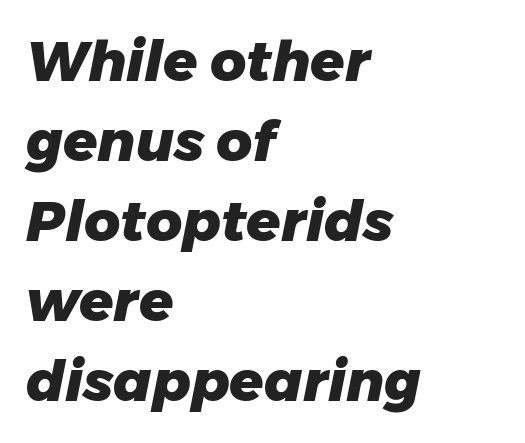
Leading matches the norm, producing a regular column. Compared with ordinary roman type, these characters are visibly tilted. Short and long lines alike share a common starting point at left. Words float on clear page, feet unadorned.
